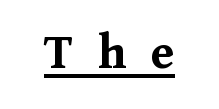
The image shows 52 px semibold serif type, upright; set unusually wide letter spacing (+0.47 em), underlined; medium stroke contrast and a medium x-height.
